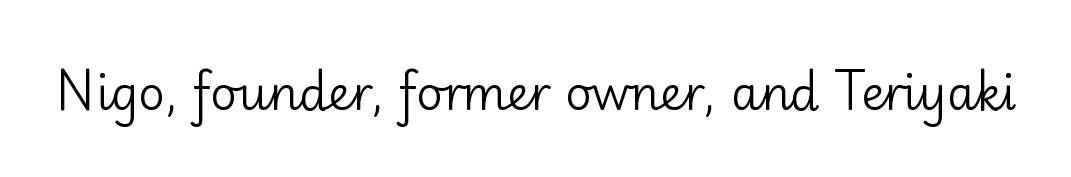
The image shows 46 px regular-weight sans-serif type, upright; set normal letter spacing, not underlined; low stroke contrast and a small x-height.
